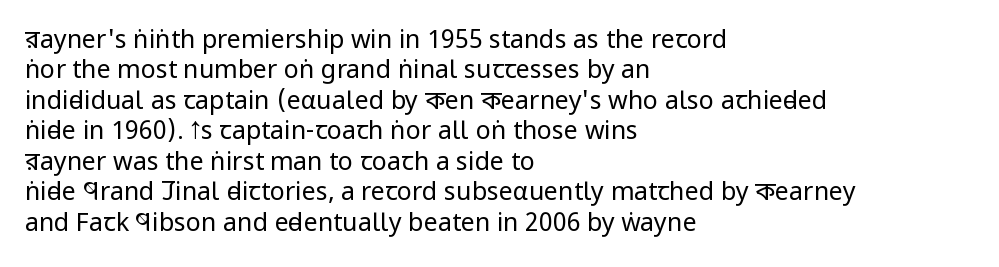
Q: Is the text bold? A: No.
Q: Is the text italic (slanted)? A: No, it is upright.
Q: Is the text underlined? A: No.
Q: How is the paragraph aligned? A: Left-aligned.
Q: Is the spacing between letters normal or unusually wide? A: Normal.
